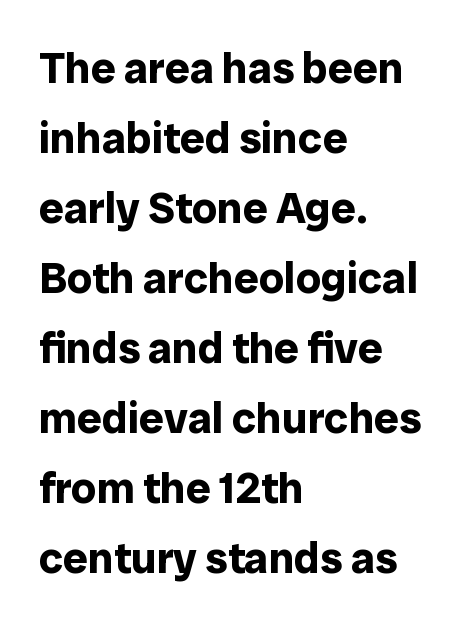
{"serif": "no", "italic": "no", "bold": "yes", "weight": "bold", "width": "normal", "stroke_contrast": "low", "x_height": "medium", "monospaced": "no", "underline": "no", "align": "left", "line_spacing": "normal", "line_spacing_ratio": 1.59, "letter_spacing": "normal", "letter_spacing_em": 0.0, "glyph_px": 44}
